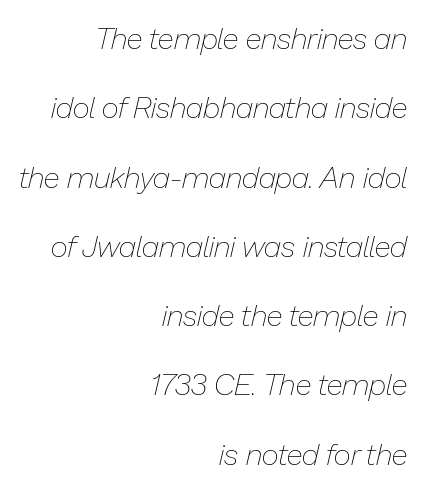
The specimen omits any rule beneath the text block's lines. Does the leading feel generous? Absolutely, it's lavish. Is this a fixed-width face? No — the glyphs have proportional, varying widths. There's an unmistakable incline to the writing here. Every row of glyphs terminates at an identical x-position on the right. Stem width sits at or under what a default text font uses.
